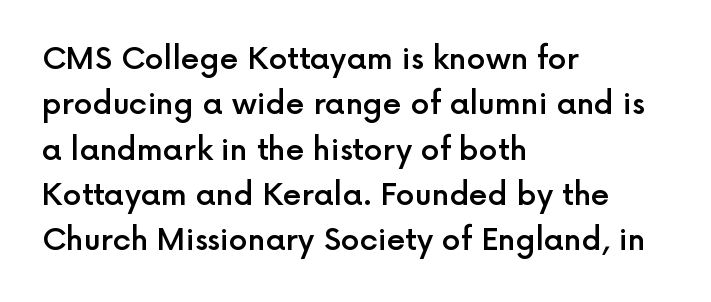
Q: Is the text bold? A: Semi-bold.
Q: Is the text italic (slanted)? A: No, it is upright.
Q: Is the typeface a serif or a sans-serif typeface? A: Sans-serif.
Q: Is the text underlined? A: No.
Q: How is the paragraph aligned? A: Left-aligned.
Q: Is the spacing between letters normal or unusually wide? A: Normal.
Q: Is the spacing between lines tight, normal or loose? A: Normal.
Q: Width (condensed, normal, or wide)? A: Normal.
Q: x-height? A: Medium.
Q: Monospaced? A: No.
